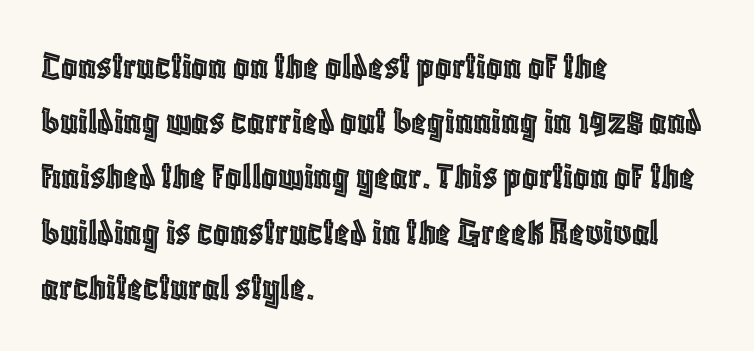
{"italic": "no", "width": "condensed", "x_height": "large", "monospaced": "no", "underline": "no", "align": "left", "line_spacing": "normal", "line_spacing_ratio": 1.38, "letter_spacing": "normal", "letter_spacing_em": 0.0, "glyph_px": 40}
